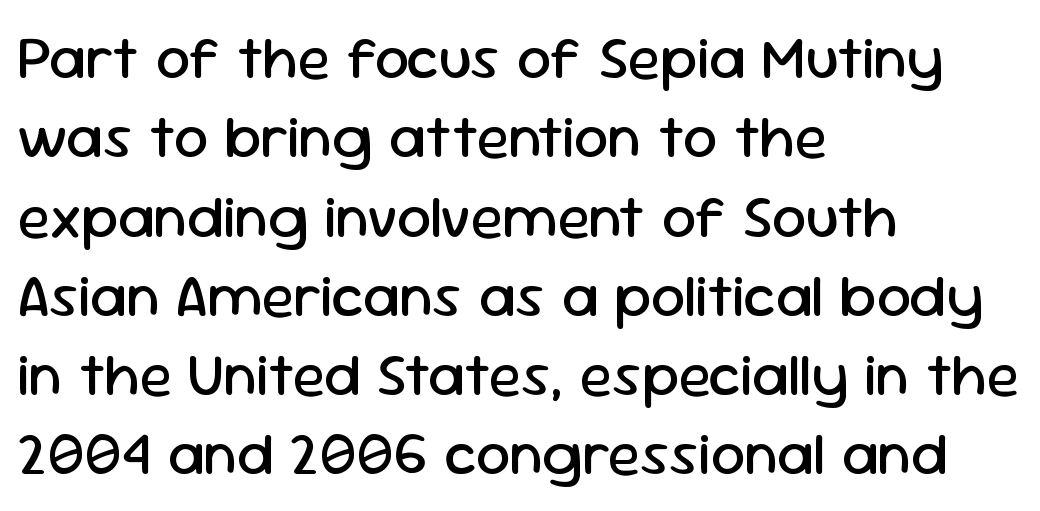
The image shows 61 px regular-weight sans-serif type, upright; set left-aligned, normal line spacing (1.3x), normal letter spacing, not underlined; low stroke contrast and a medium x-height.
